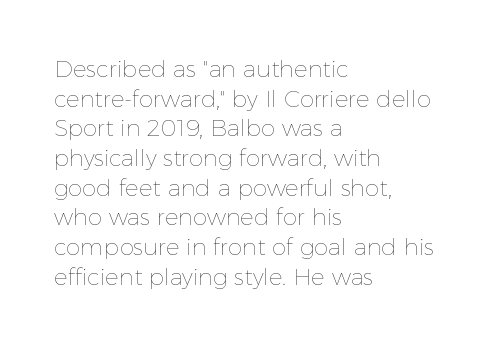
The image shows 23 px text type, upright; set left-aligned, normal line spacing (1.29x), normal letter spacing, not underlined.
